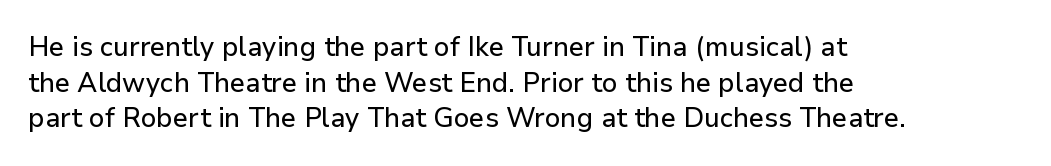
{"italic": "no", "underline": "no", "align": "left", "line_spacing": "normal", "line_spacing_ratio": 1.32, "letter_spacing": "normal", "letter_spacing_em": 0.0, "glyph_px": 27}
